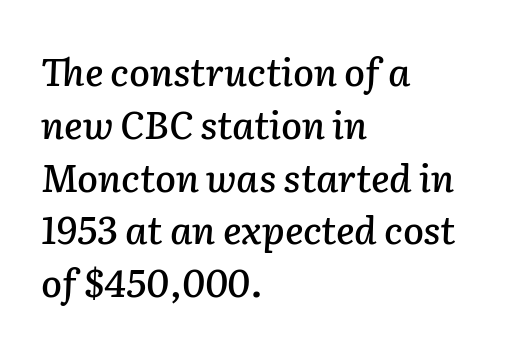
The image shows 38 px text type, italic (leaning right); set left-aligned, normal line spacing (1.39x), normal letter spacing, not underlined; low stroke contrast and a medium x-height.
